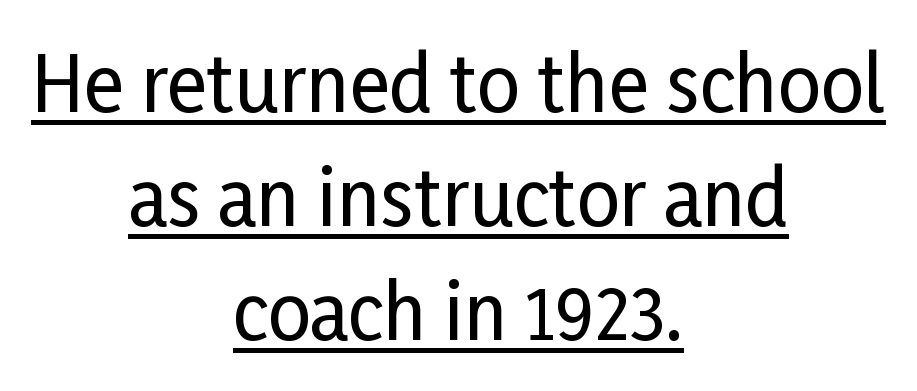
The rendering uses natural spacing where letterforms have individual widths. Type style note: lacks serifs. The lettering holds an erect, upright posture throughout. A typographer would call this underscored text. Vertical spacing — default.
